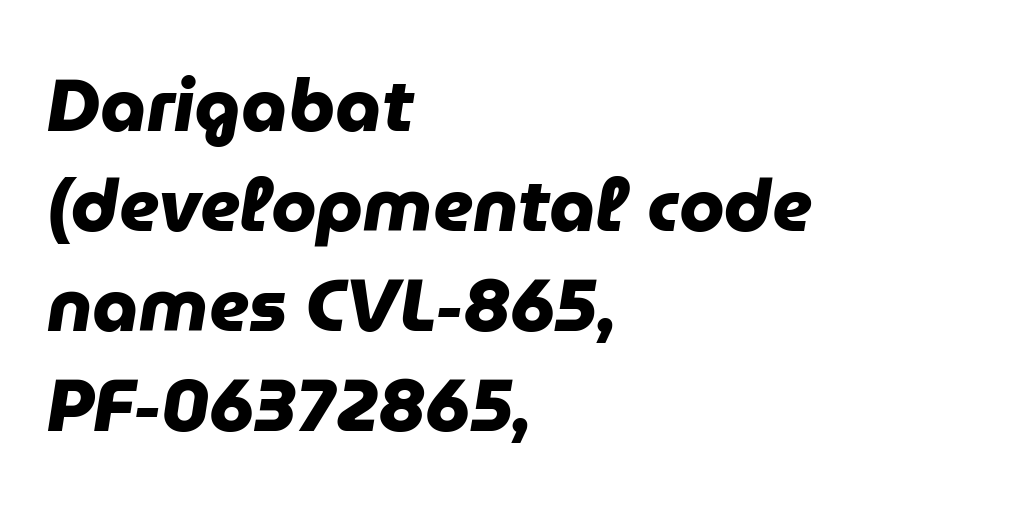
Q: Is the text bold? A: Yes.
Q: Is the typeface a serif or a sans-serif typeface? A: Sans-serif.
Q: Is the text underlined? A: No.
Q: How is the paragraph aligned? A: Left-aligned.
Q: Is the spacing between letters normal or unusually wide? A: Normal.
Q: Is the spacing between lines tight, normal or loose? A: Normal.
Q: Width (condensed, normal, or wide)? A: Normal.
Q: Stroke contrast? A: Low.
Q: x-height? A: Medium.
Q: Monospaced? A: No.
